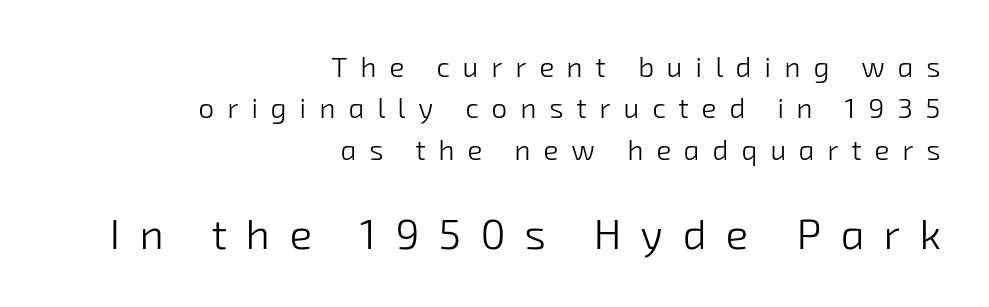
{"serif": "no", "bold": "no", "weight": "light", "width": "normal", "stroke_contrast": "low", "x_height": "medium", "monospaced": "no", "underline": "no", "align": "right", "line_spacing": "normal", "line_spacing_ratio": 1.48, "letter_spacing": "wide", "letter_spacing_em": 0.46, "larger_block": "second", "size_ratio": 1.5, "glyph_px": 42}
